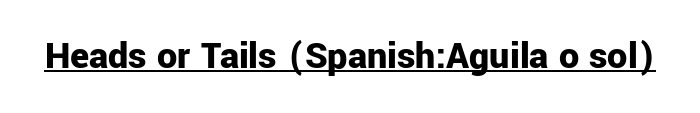
{"serif": "no", "italic": "no", "bold": "yes", "weight": "bold", "width": "normal", "stroke_contrast": "low", "x_height": "medium", "monospaced": "no", "underline": "yes", "letter_spacing": "normal", "letter_spacing_em": 0.0, "glyph_px": 40}
